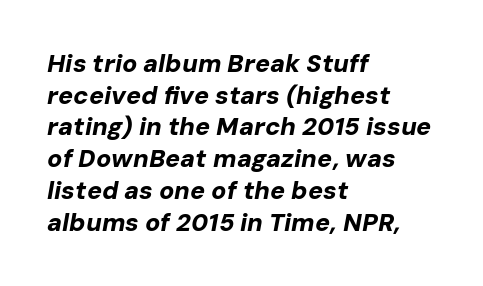
Emphasis by weight is at full strength: bold. Underlining? Definitely not there. The whole block is typeset with a tilt. A typesetter would call this zero additional tracking. A normal amount of white space separates one row of letters from the next. The lines are quadded left.
